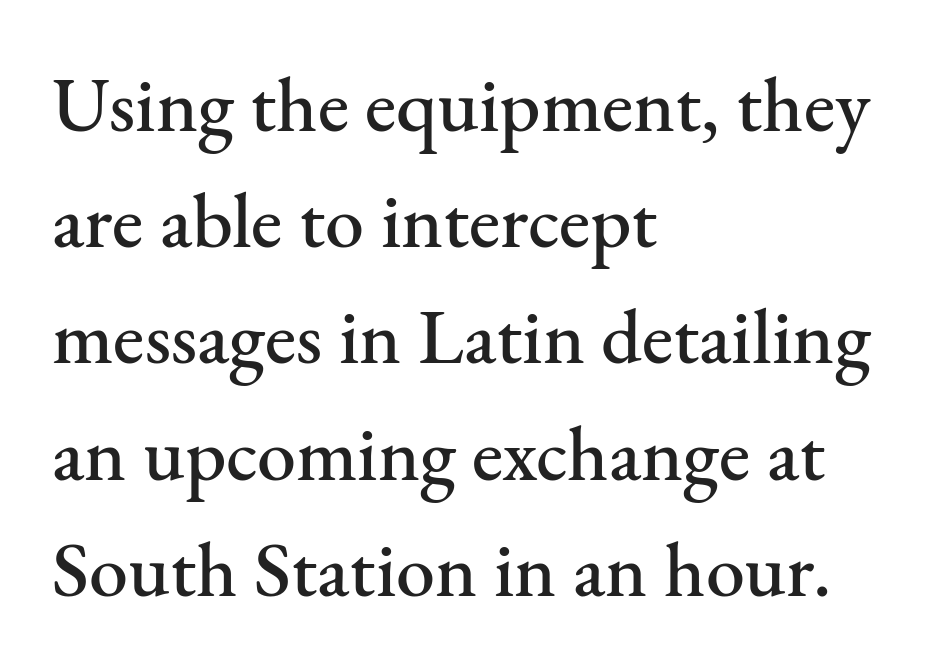
Q: Is the text italic (slanted)? A: No, it is upright.
Q: Is the typeface a serif or a sans-serif typeface? A: Serif.
Q: Is the text underlined? A: No.
Q: How is the paragraph aligned? A: Left-aligned.
Q: Is the spacing between letters normal or unusually wide? A: Normal.
Q: Is the spacing between lines tight, normal or loose? A: Normal.
Q: Width (condensed, normal, or wide)? A: Normal.
Q: Stroke contrast? A: Medium.
Q: x-height? A: Small.
Q: Monospaced? A: No.
